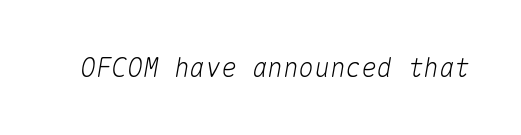
The image shows 26 px text type, italic (leaning right); set normal letter spacing, not underlined.
